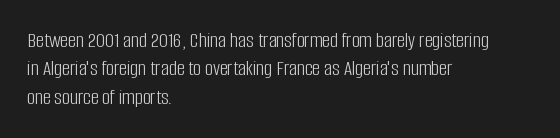
Rule under the text: the space is simply empty. Honestly, the letter spacing is just normal — you wouldn't notice it. The font's upright variant was chosen for this text. The strokes are not fattened; the text isn't bold. Layout note: lines flush left. The designer left line spacing at the default.
